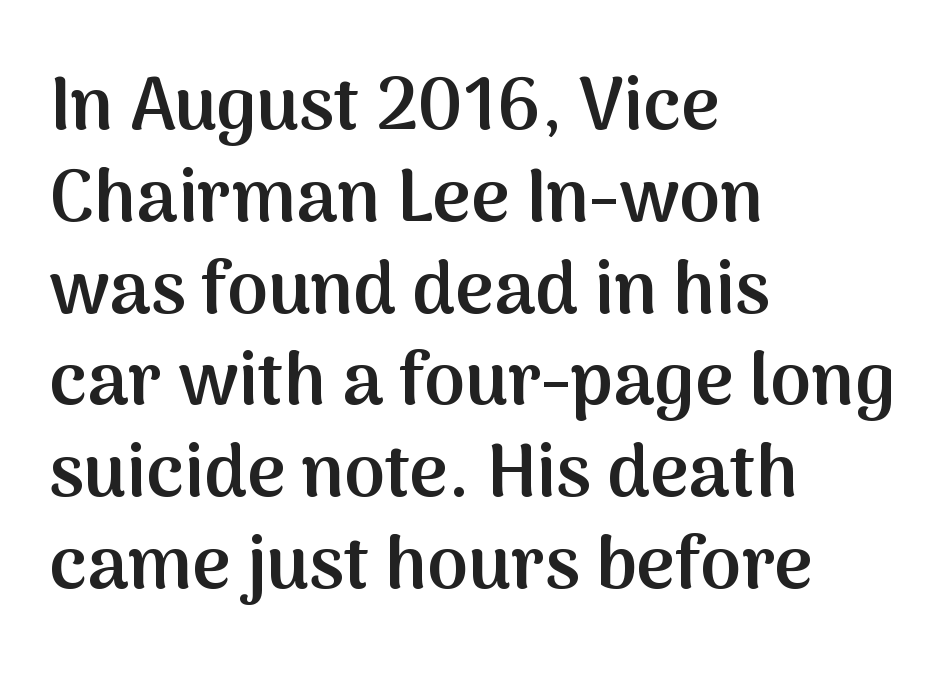
{"serif": "no", "italic": "no", "bold": "semi", "weight": "semibold", "width": "normal", "stroke_contrast": "medium", "x_height": "medium", "monospaced": "no", "underline": "no", "align": "left", "line_spacing_ratio": 1.24, "letter_spacing": "normal", "letter_spacing_em": 0.0, "glyph_px": 74}
